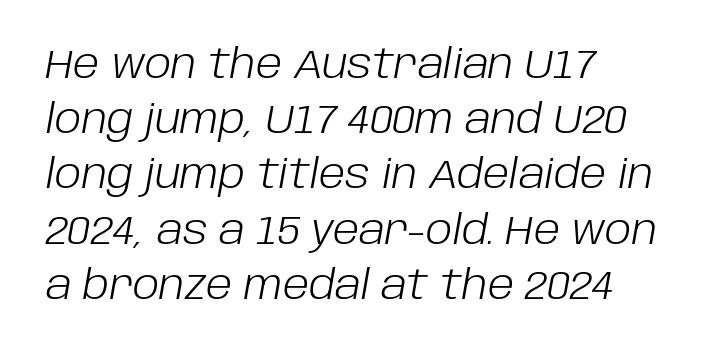
Q: Is the text bold? A: No.
Q: Is the text italic (slanted)? A: Yes, it leans right by about 10 degrees.
Q: Is the text underlined? A: No.
Q: How is the paragraph aligned? A: Left-aligned.
Q: Is the spacing between letters normal or unusually wide? A: Normal.
Q: Is the spacing between lines tight, normal or loose? A: Normal.
Q: Width (condensed, normal, or wide)? A: Normal.
Q: Stroke contrast? A: Low.
Q: x-height? A: Large.
Q: Monospaced? A: No.
